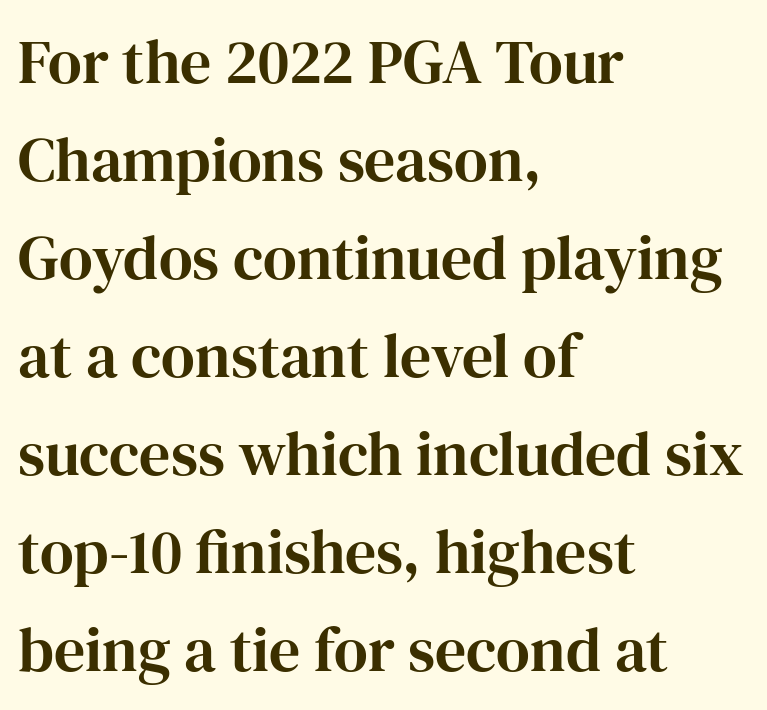
The image shows 62 px serif type, upright; set left-aligned, normal line spacing (1.58x), normal letter spacing, not underlined; high stroke contrast and a medium x-height.
